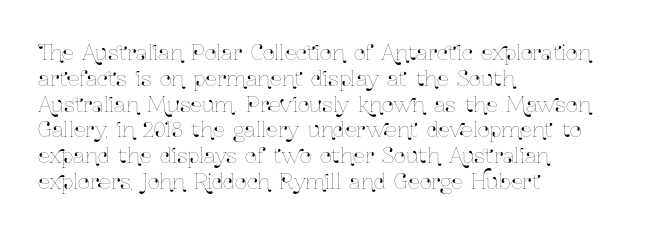
Underline: absent. This rendering uses left alignment, leaving the right contour irregular. A typesetter would mark this as roman, not italic. In terms of letterspacing, this is plain default setting.
